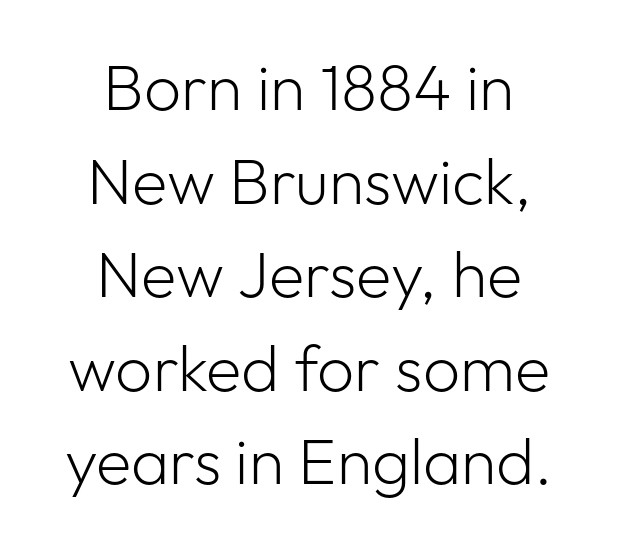
Q: Is the text bold? A: No.
Q: Is the text italic (slanted)? A: No, it is upright.
Q: Is the typeface a serif or a sans-serif typeface? A: Sans-serif.
Q: Is the text underlined? A: No.
Q: How is the paragraph aligned? A: Centered.
Q: Is the spacing between letters normal or unusually wide? A: Normal.
Q: Is the spacing between lines tight, normal or loose? A: Normal.
Q: Width (condensed, normal, or wide)? A: Normal.
Q: Stroke contrast? A: Low.
Q: x-height? A: Medium.
Q: Monospaced? A: No.
